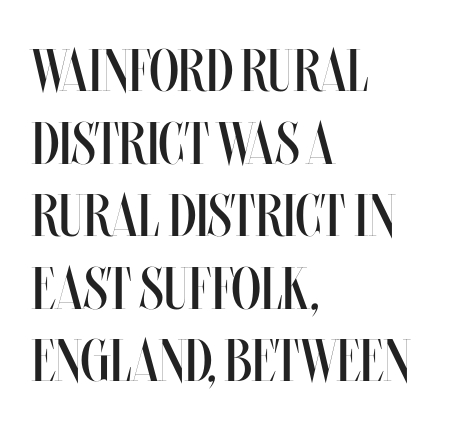
There is no visible air inserted between adjacent glyphs. Note the varied advance widths — an 'i' is clearly narrower than an 'm'. Posture: straight, roman, zero tilt. Quick note: underline off. The text block is weighted toward the left margin, trailing off unevenly rightward.
